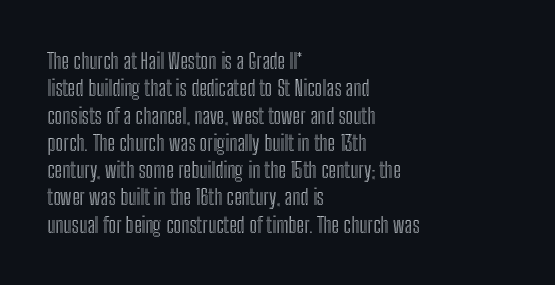
The lines are quadded left. Bare-footed words on every line. Notice how the stems are strictly vertical — no italics here. The gaps between neighbouring characters are ordinary and unremarkable.
